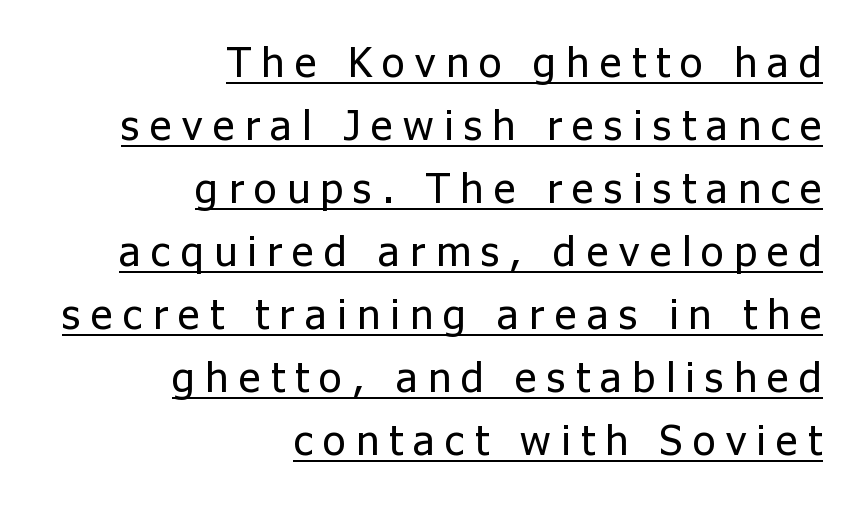
The image shows 42 px regular-weight sans-serif type, upright; set right-aligned, normal line spacing (1.5x), unusually wide letter spacing (+0.25 em), underlined; low stroke contrast and a medium x-height.
